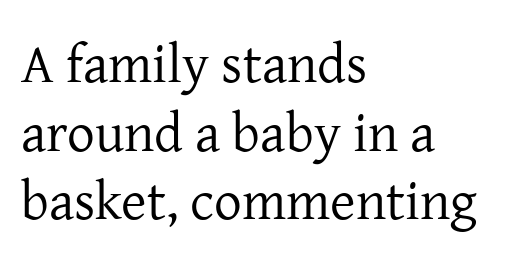
Looks like regular typesetting: each glyph gets only the width it needs. Rule under the text: the space is simply empty. The font is comparable to plain body text, perhaps lighter. Quick note: interline space is typical.
